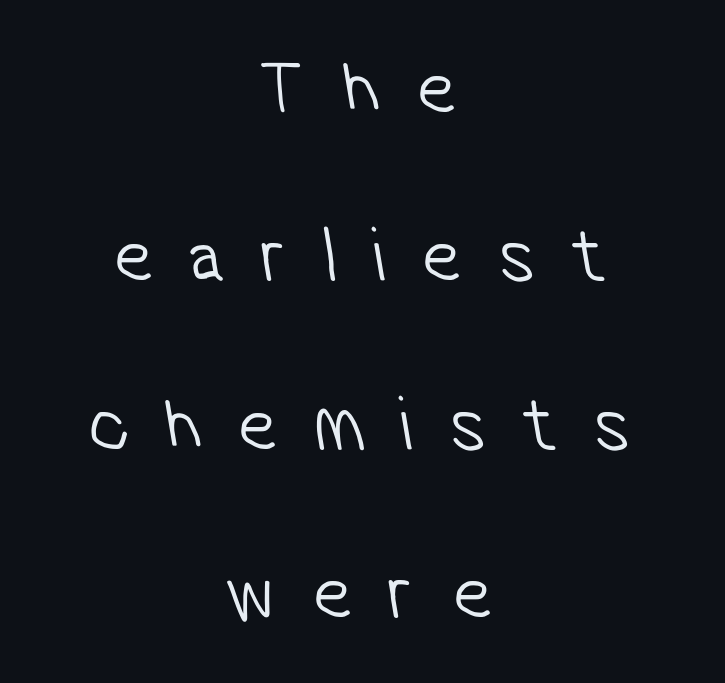
The image shows 79 px light, condensed sans-serif type; set centered, loose line spacing (2.13x), unusually wide letter spacing (+0.46 em), not underlined; low stroke contrast and a medium x-height.
